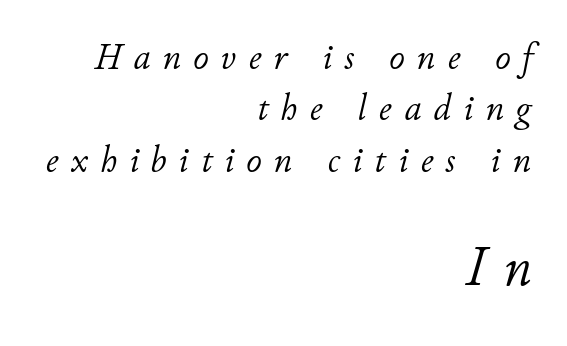
Q: Is the text bold? A: No.
Q: Is the text italic (slanted)? A: Yes, it leans right by about 11 degrees.
Q: Is the text underlined? A: No.
Q: How is the paragraph aligned? A: Right-aligned.
Q: Is the spacing between letters normal or unusually wide? A: Unusually wide.
Q: Is the spacing between lines tight, normal or loose? A: Normal.
Q: Which block of text is set in a larger size, the first (top) or the second (bottom)? A: The second (bottom) one.
Q: Width (condensed, normal, or wide)? A: Normal.
Q: Stroke contrast? A: Low.
Q: x-height? A: Small.
Q: Monospaced? A: No.
